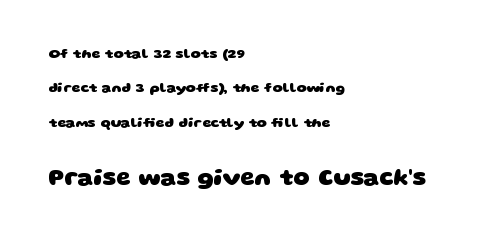
The later block is typeset at a bigger size than the earlier block. The line texture is even and compact thanks to regular tracking. Is there much room between lines? Yes — plenty of vertical air separates them. Compared with a centered layout, this one pins lines to the left instead. Has an underline been added? It has not.
